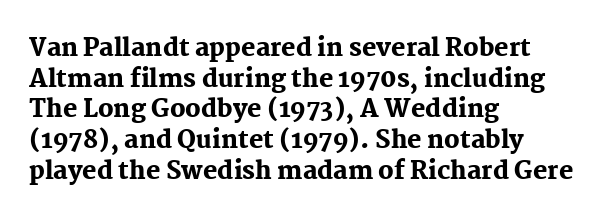
{"italic": "no", "bold": "yes", "underline": "no", "align": "left", "line_spacing": "normal", "line_spacing_ratio": 1.28, "letter_spacing": "normal", "letter_spacing_em": 0.0, "glyph_px": 24}
